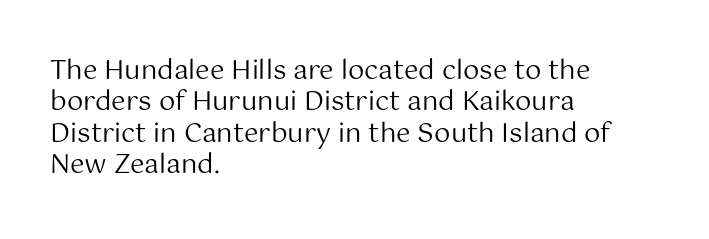
What stands out about the letter spacing? Nothing — it is the standard amount. The rendering anchors every line to the left-hand side. A light-to-regular cut is what we see here. Ordinary non-slanted type is in use.
